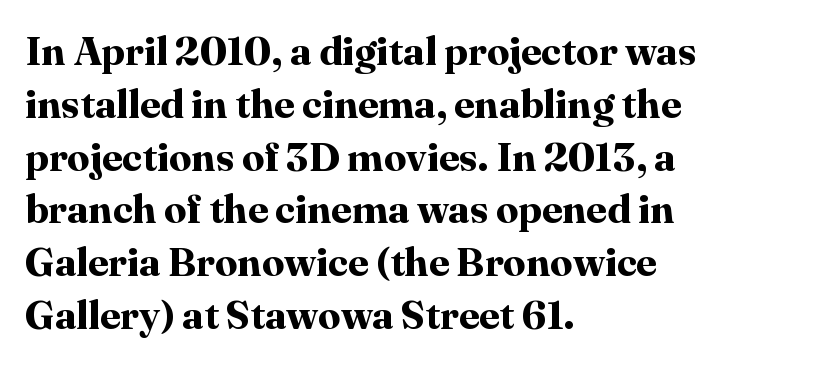
The image shows 40 px bold serif type, upright; set left-aligned, normal line spacing (1.32x), normal letter spacing, not underlined; high stroke contrast and a medium x-height.
